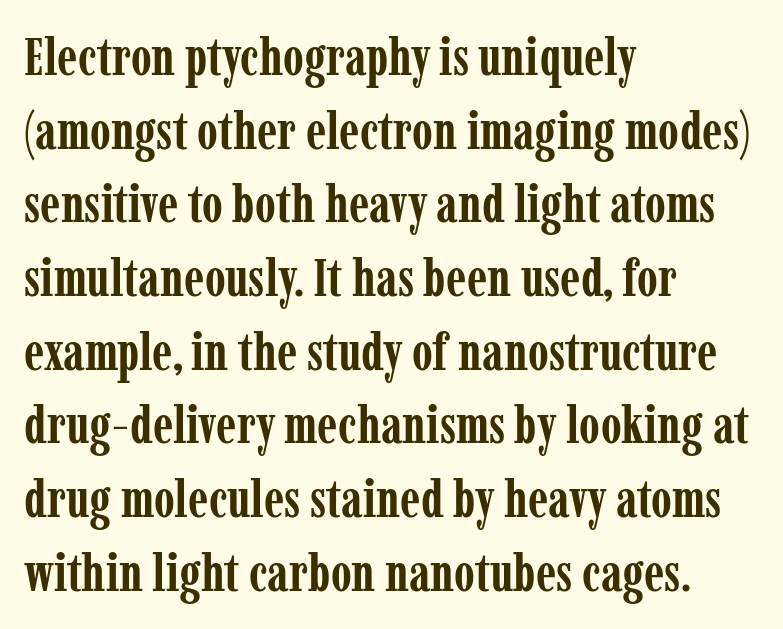
I'd call this a serif setting — the letters wear small feet. Interline gaps are of average width in this sample. The passage shown is typed in a proportional face where columns would drift. Left-aligned paragraph, ragged on the right.
